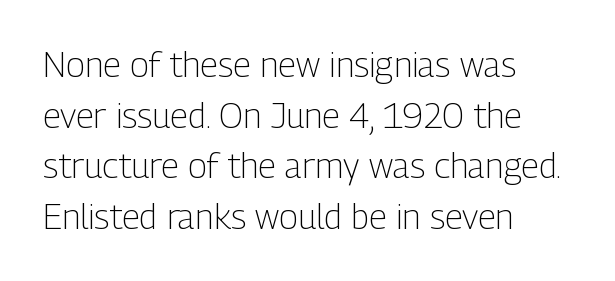
Letter spacing: default. The face looks like a standard text weight, possibly lighter. The lines in this sample share a left origin and differ only in where they stop. The typography opts for an upright posture over an oblique one. Quick note: underline off. The characters display no serif detailing; their extremities are plain.
